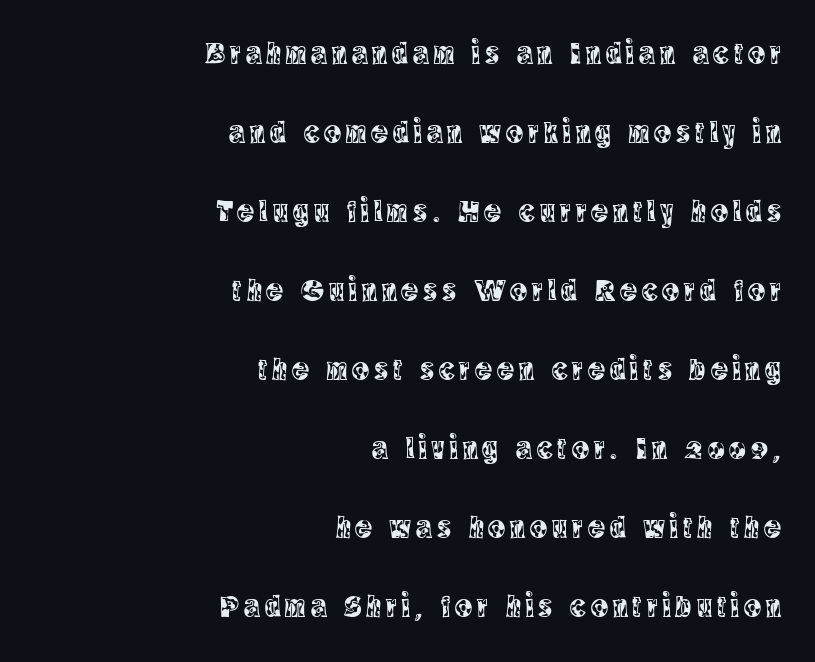
The image shows 32 px condensed serif type, upright; set right-aligned, loose line spacing (2.47x), not underlined; a large x-height.
